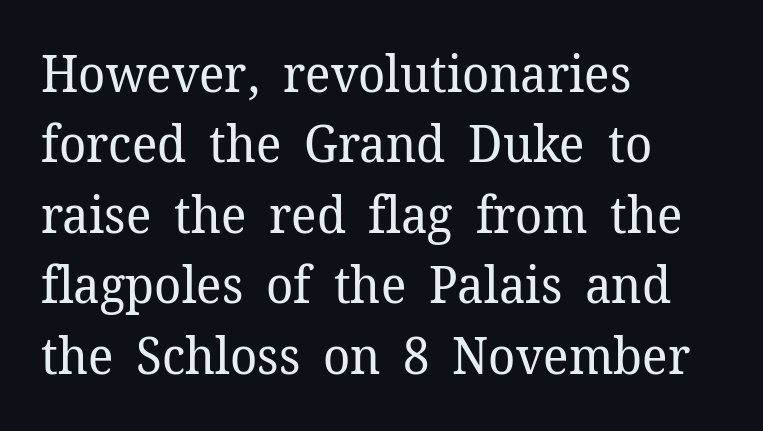
The image shows 51 px regular-weight serif type, upright; set left-aligned, normal line spacing (1.38x), normal letter spacing, not underlined; low stroke contrast and a medium x-height.
